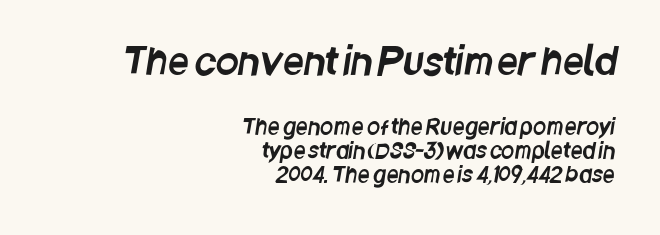
The image shows 37 px condensed sans-serif type; set right-aligned, tight line spacing (1.15x), normal letter spacing, not underlined; the first (top) block is 1.76x larger; low stroke contrast and a large x-height.
